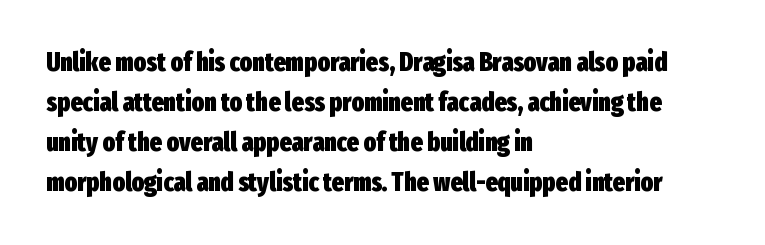
The letterforms sit shoulder to shoulder at normal distance. If you measured baseline to baseline, you'd find a middling distance. The specimen omits any rule beneath the text block's lines. These lines stack with their left ends in a neat column.
